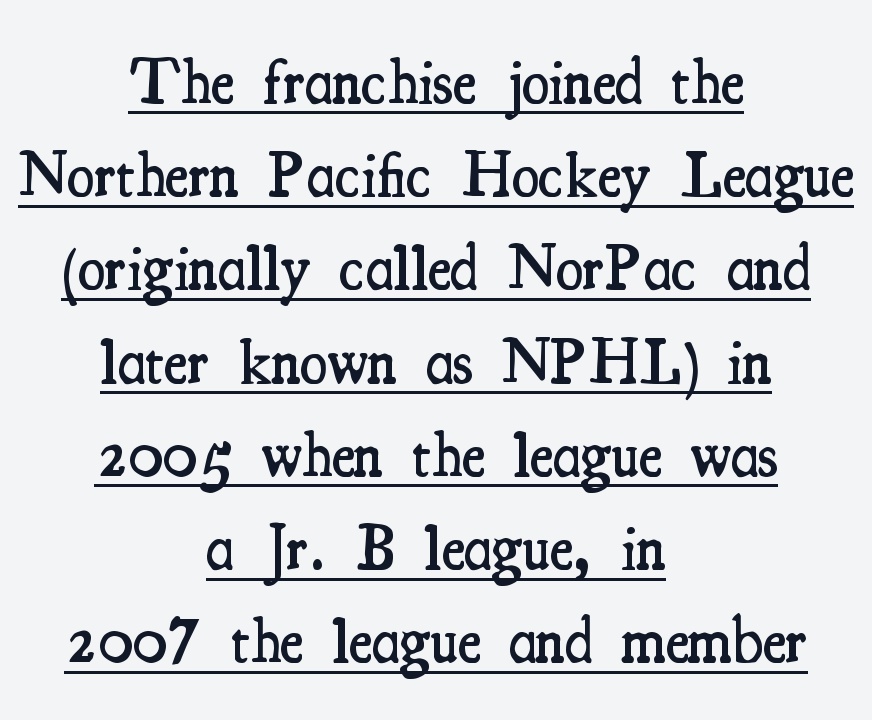
The image shows 63 px semibold, condensed serif type, upright; set centered, normal line spacing (1.48x), normal letter spacing, underlined; medium stroke contrast and a small x-height.
